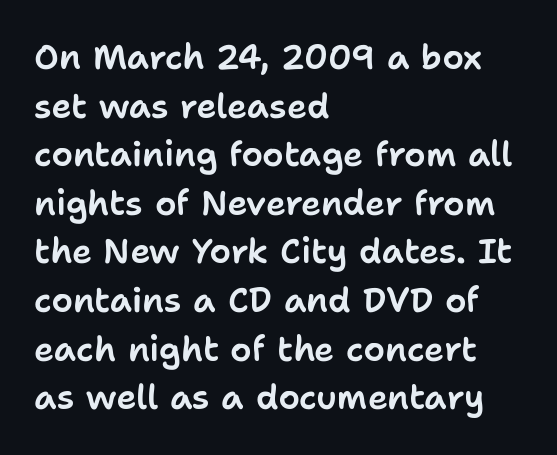
Q: Is the text italic (slanted)? A: No, it is upright.
Q: Is the typeface a serif or a sans-serif typeface? A: Sans-serif.
Q: Is the text underlined? A: No.
Q: How is the paragraph aligned? A: Left-aligned.
Q: Is the spacing between letters normal or unusually wide? A: Normal.
Q: Is the spacing between lines tight, normal or loose? A: Normal.
Q: Width (condensed, normal, or wide)? A: Normal.
Q: Stroke contrast? A: Low.
Q: x-height? A: Medium.
Q: Monospaced? A: No.
